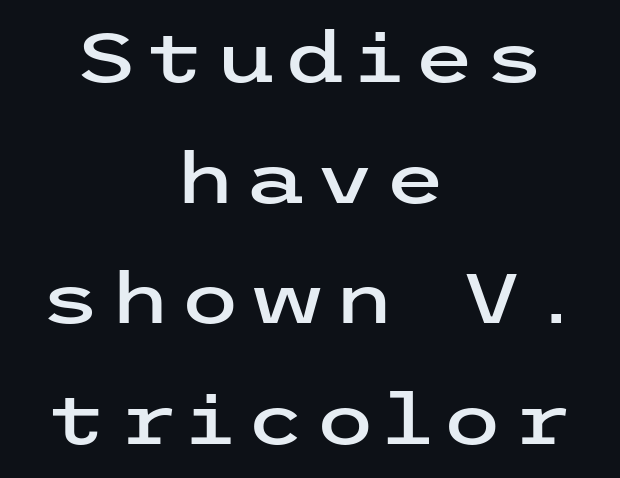
The image shows 71 px wide sans-serif type, upright; set centered, normal line spacing (1.7x), not underlined; low stroke contrast and a medium x-height.
